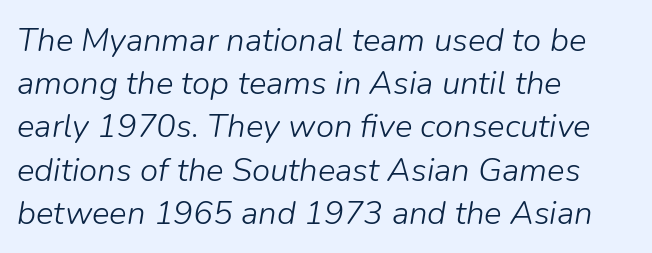
The image shows 33 px light type, italic (leaning right); set left-aligned, normal line spacing (1.31x), normal letter spacing, not underlined; low stroke contrast and a medium x-height.
